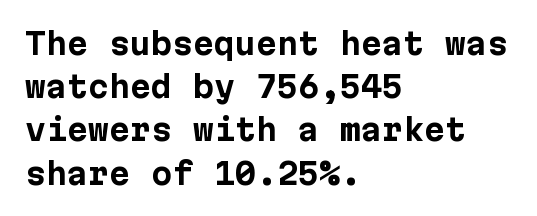
The image shows 30 px bold sans-serif type, upright; set left-aligned, normal line spacing (1.44x), normal letter spacing, not underlined; low stroke contrast and a medium x-height.
